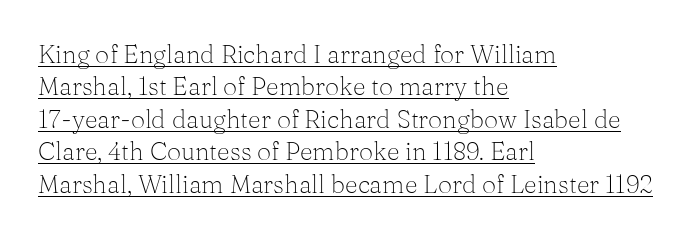
Weight class: somewhere from thin through regular. The passage shown stacks its lines at a standard gap. Casual observation: everything's shoved over to the left. Quick note: not italic, upright.
